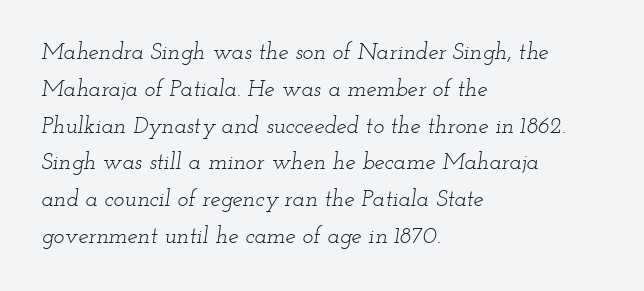
Is the type slanted? Yes — the strokes lean at a clear angle. The letters sit at their default tracking, neither squeezed nor spread. The area under the type is left untouched. The setting favours the left margin, as ordinary paragraphs usually do.
